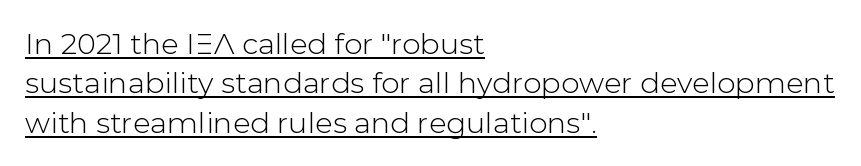
The type sits square on the baseline with zero lean. The glyphs in this specimen are sans serif. Honestly, the row spacing looks completely unremarkable. Underline: present. The paragraph shown leans on its left margin. The rendering uses natural spacing where letterforms have individual widths.
